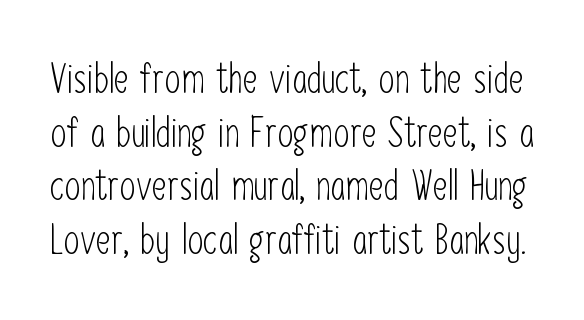
Q: Is the text bold? A: No.
Q: Is the text italic (slanted)? A: No, it is upright.
Q: Is the typeface a serif or a sans-serif typeface? A: Sans-serif.
Q: Is the text underlined? A: No.
Q: Is the spacing between letters normal or unusually wide? A: Normal.
Q: Is the spacing between lines tight, normal or loose? A: Normal.
Q: Width (condensed, normal, or wide)? A: Condensed.
Q: Stroke contrast? A: Low.
Q: x-height? A: Medium.
Q: Monospaced? A: No.
